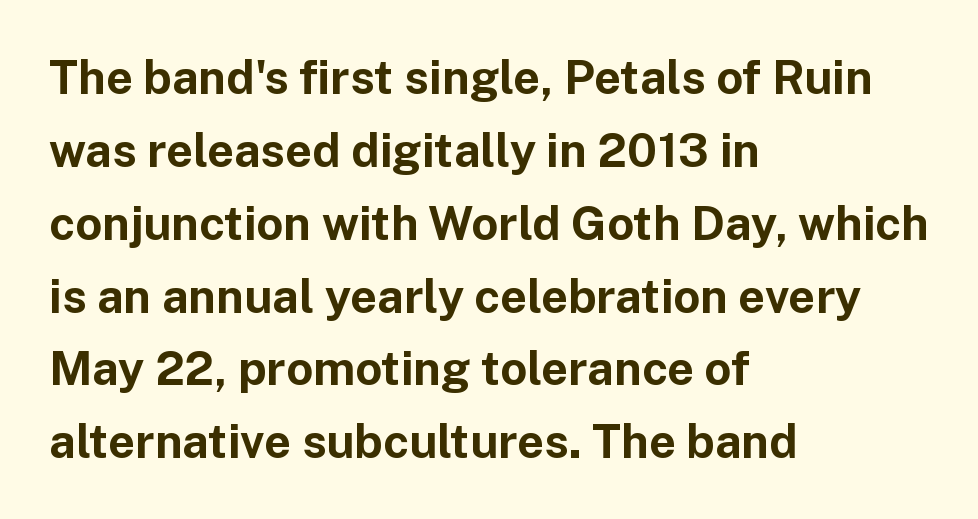
This sample keeps an unexceptional amount of space between lines. Horizontally, the lines are justified to the leading edge only. Here the designer chose a conventional face with non-uniform glyph widths. The glyphs in this specimen are sans serif. Quick note: not italic, upright.
